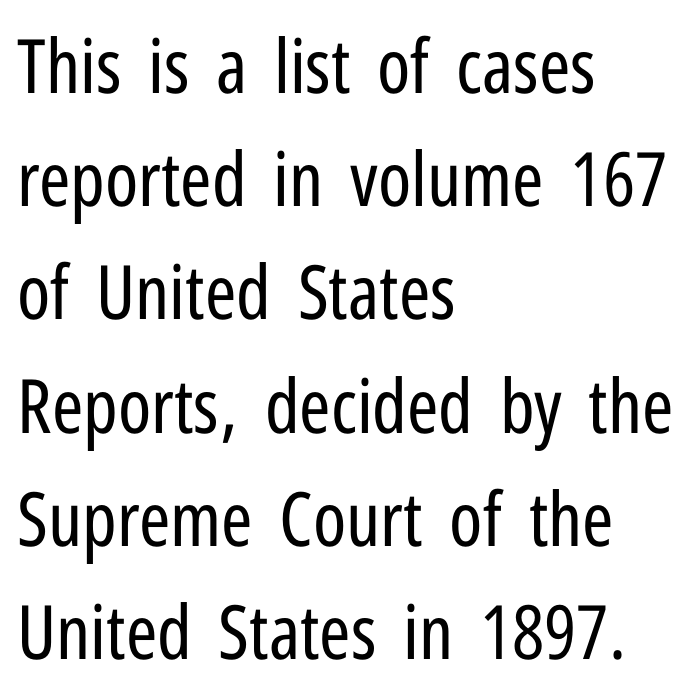
The image shows 75 px regular-weight, condensed sans-serif type, upright; set left-aligned, normal line spacing (1.51x), normal letter spacing, not underlined; low stroke contrast and a medium x-height.
